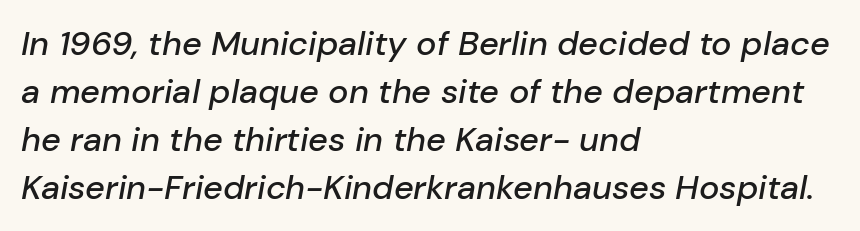
{"italic": "yes", "lean": "right", "slant_degrees": 10, "width": "normal", "stroke_contrast": "low", "x_height": "medium", "monospaced": "no", "underline": "no", "align": "left", "line_spacing": "normal", "line_spacing_ratio": 1.41, "letter_spacing": "normal", "letter_spacing_em": 0.0, "glyph_px": 34}
